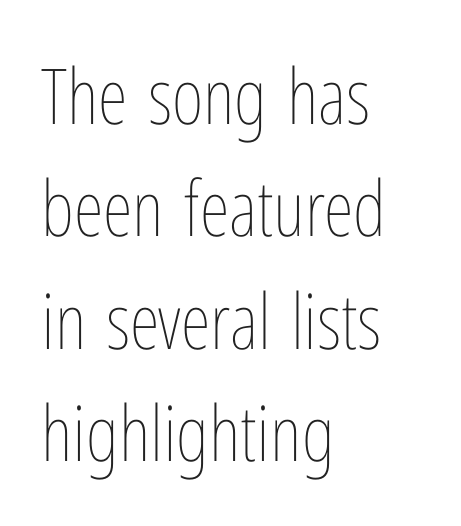
Stroke thickness stays within the range of a standard reading face or lighter. Rule under the text: the space is simply empty. The paragraph shown leans on its left margin. The passage shown stacks its lines at a standard gap. This rendering leaves character spacing at its baseline value.
